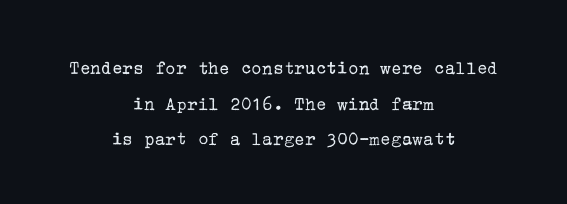
Leftover space on each line is divided equally before and after the words. The font's upright variant was chosen for this text. Unbolded letterforms with no extra heft. Inter-character spacing is left at the font's built-in metrics.
